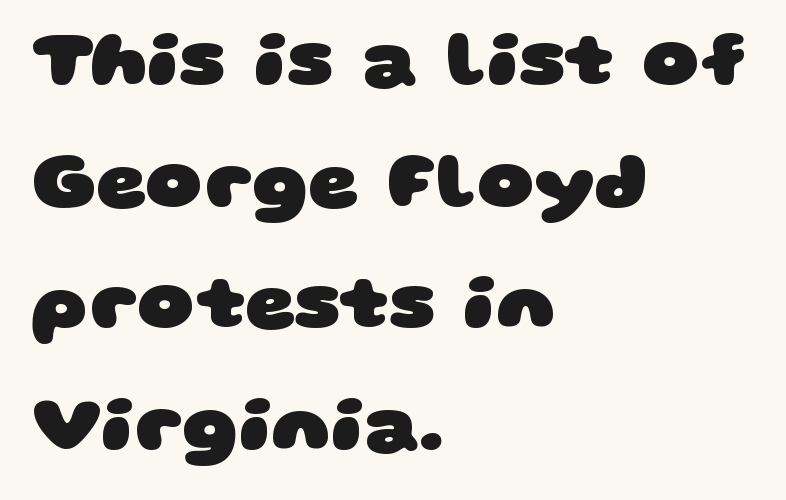
Decoration check: the copy has no underline. The horizontal fit of the characters is conventional and even. Think of a printed novel: that variable character pitch is what you see here. Letterform terminals end flat and unadorned throughout the passage. Normally led — the rows are evenly, conventionally spaced. Does the copy run flush right? No — it runs flush left.
